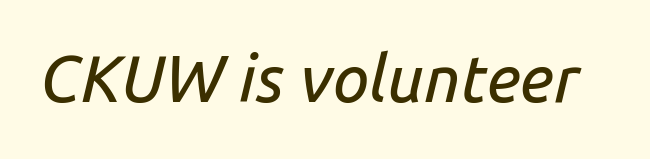
The image shows 65 px text type, italic (leaning right); set normal letter spacing, not underlined; low stroke contrast and a medium x-height.
